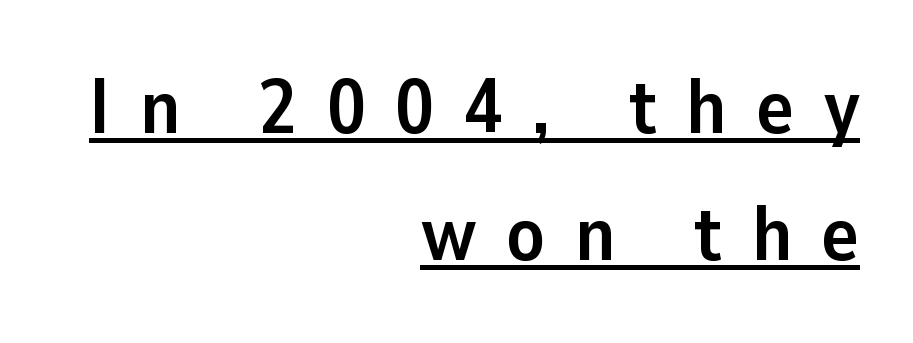
Q: Is the text bold? A: Yes.
Q: Is the text italic (slanted)? A: No, it is upright.
Q: Is the typeface a serif or a sans-serif typeface? A: Sans-serif.
Q: Is the text underlined? A: Yes.
Q: How is the paragraph aligned? A: Right-aligned.
Q: Is the spacing between letters normal or unusually wide? A: Unusually wide.
Q: Is the spacing between lines tight, normal or loose? A: Normal.
Q: Width (condensed, normal, or wide)? A: Normal.
Q: Stroke contrast? A: Low.
Q: x-height? A: Medium.
Q: Monospaced? A: No.
